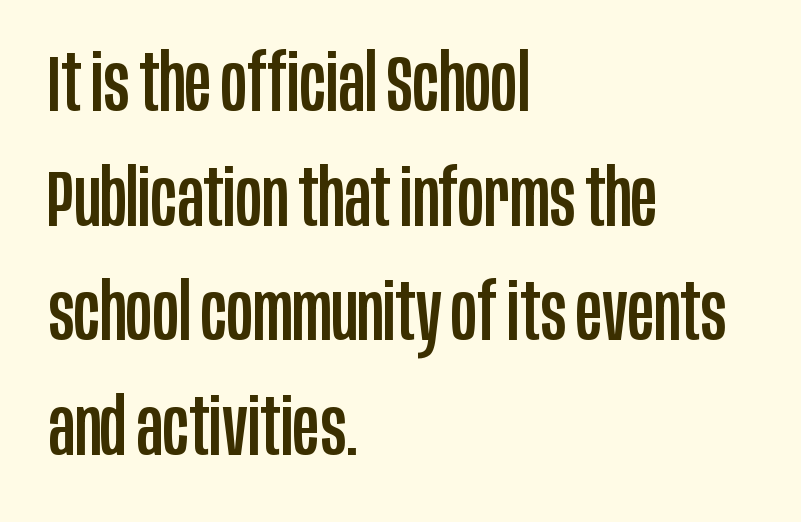
Q: Is the text italic (slanted)? A: No, it is upright.
Q: Is the typeface a serif or a sans-serif typeface? A: Sans-serif.
Q: Is the text underlined? A: No.
Q: How is the paragraph aligned? A: Left-aligned.
Q: Is the spacing between letters normal or unusually wide? A: Normal.
Q: Is the spacing between lines tight, normal or loose? A: Normal.
Q: Width (condensed, normal, or wide)? A: Condensed.
Q: Stroke contrast? A: Low.
Q: x-height? A: Large.
Q: Monospaced? A: No.
